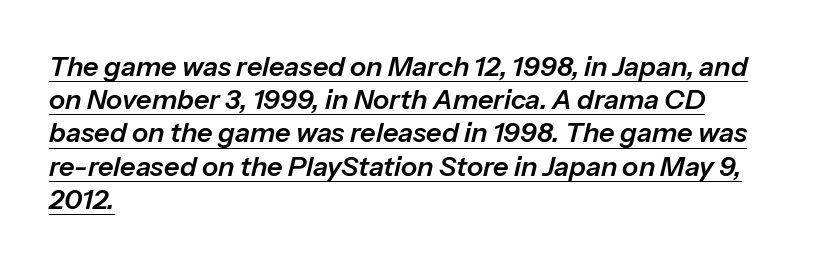
{"italic": "yes", "lean": "right", "slant_degrees": 13, "underline": "yes", "align": "left", "line_spacing_ratio": 1.23, "letter_spacing": "normal", "letter_spacing_em": 0.0, "glyph_px": 27}
